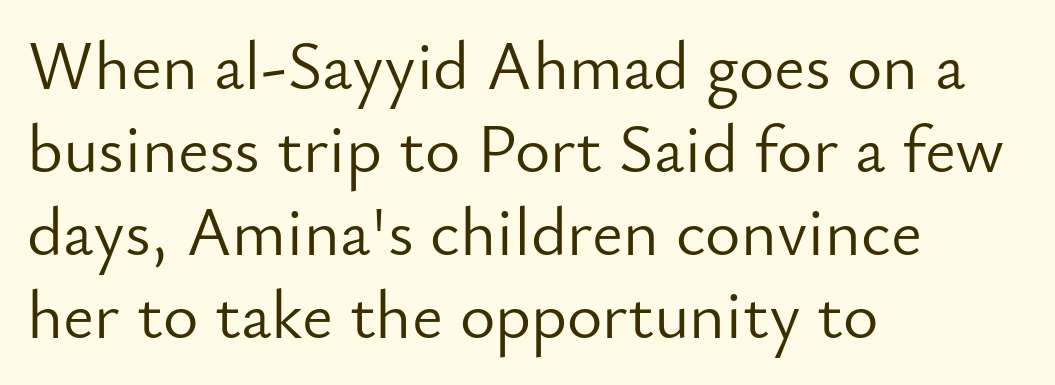
{"serif": "no", "italic": "no", "bold": "no", "weight": "light", "width": "normal", "stroke_contrast": "low", "x_height": "small", "monospaced": "no", "underline": "no", "align": "left", "line_spacing_ratio": 1.22, "letter_spacing": "normal", "letter_spacing_em": 0.0, "glyph_px": 68}
